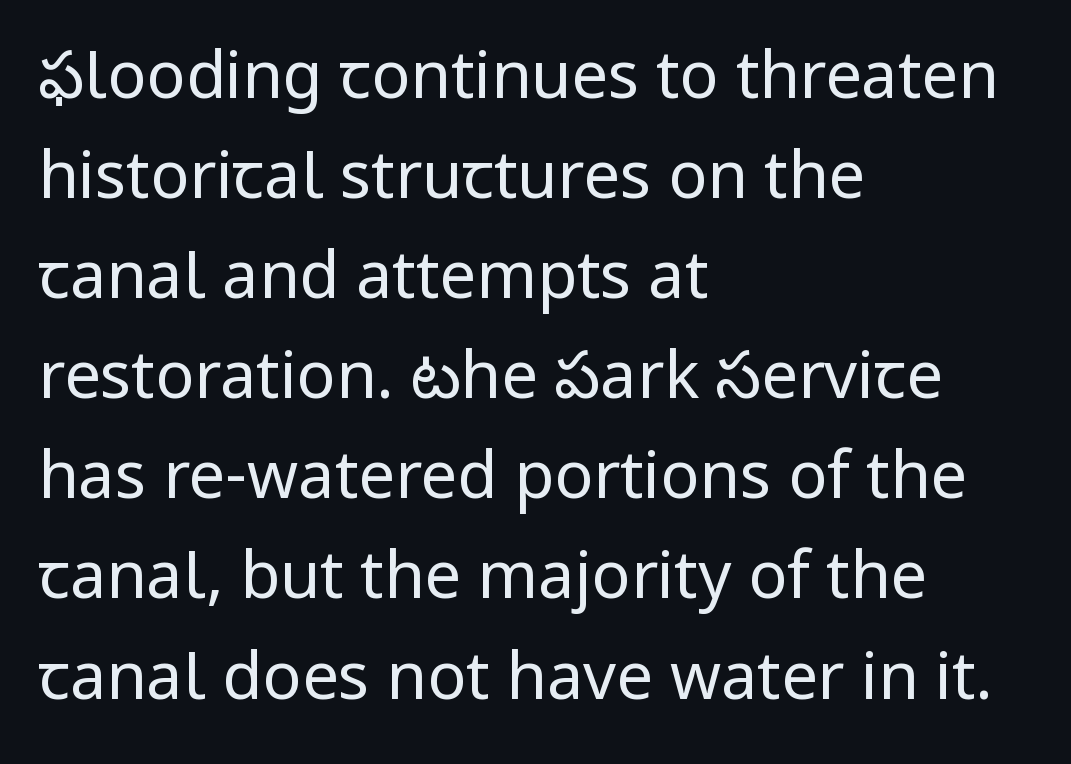
{"serif": "no", "italic": "no", "bold": "no", "weight": "regular", "width": "normal", "stroke_contrast": "low", "x_height": "medium", "monospaced": "no", "underline": "no", "align": "left", "line_spacing": "normal", "line_spacing_ratio": 1.54, "letter_spacing": "normal", "letter_spacing_em": 0.0, "glyph_px": 65}
